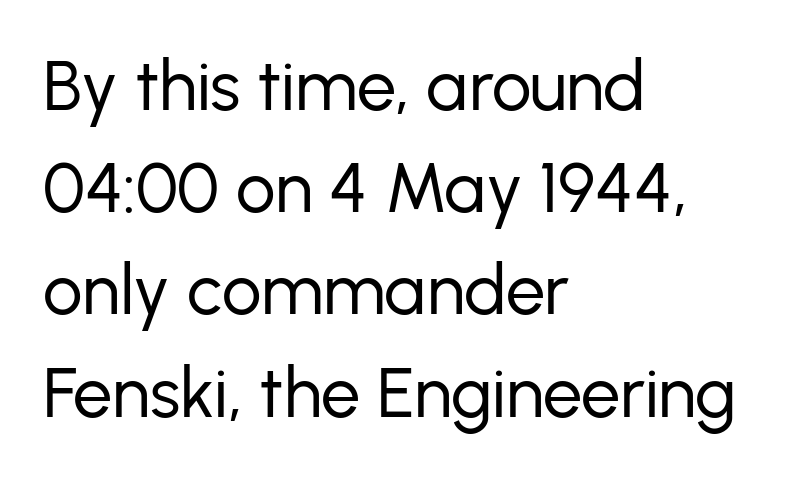
Do the characters align in a grid? No, the font is proportional. Words float on clear page, feet unadorned. The paragraph has a hard left edge and a soft right edge. How would I describe the line gaps? Plain and ordinary. No letter is thick-stroked: the sample isn't bold.
